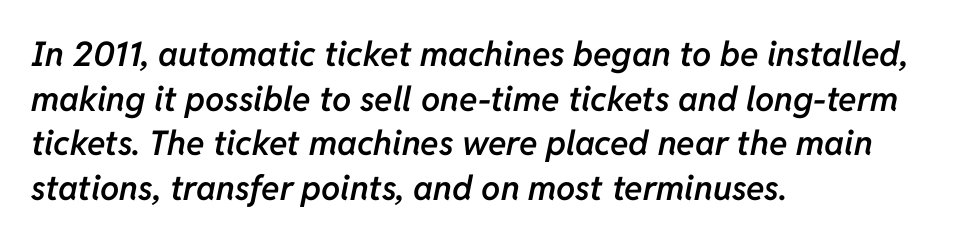
The image shows 34 px semibold type, italic (leaning right); set left-aligned, normal line spacing (1.31x), normal letter spacing, not underlined; low stroke contrast and a medium x-height.
